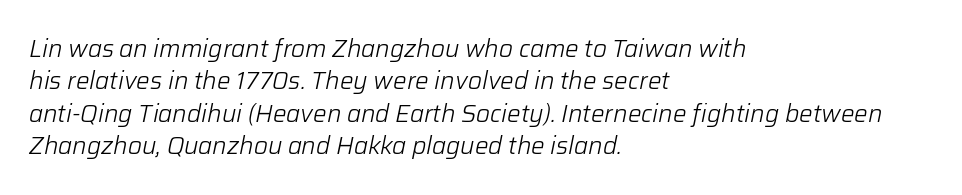
{"italic": "yes", "lean": "right", "slant_degrees": 12, "bold": "no", "underline": "no", "align": "left", "line_spacing": "normal", "line_spacing_ratio": 1.35, "letter_spacing": "normal", "letter_spacing_em": 0.0, "glyph_px": 24}
